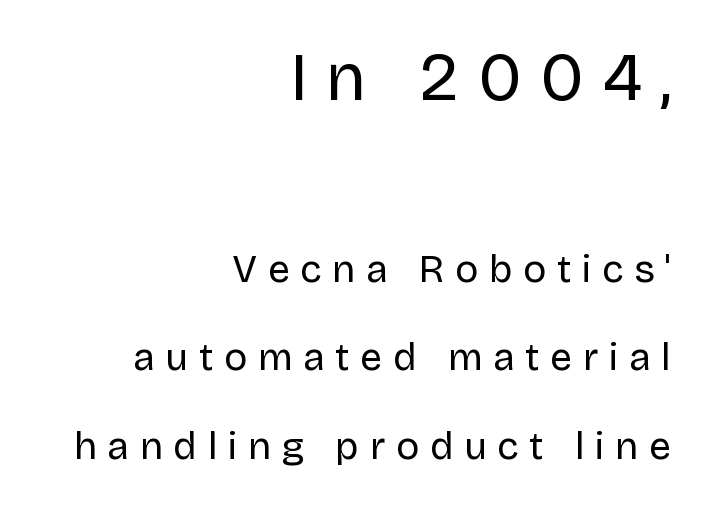
Casual observation: everything's shoved over to the right. Note: no serifs on the glyphs. Visually, the top section dominates because its glyphs are scaled up. Quick note: not italic, upright. The tracking jumps out immediately: characters are airy and widely separated.
